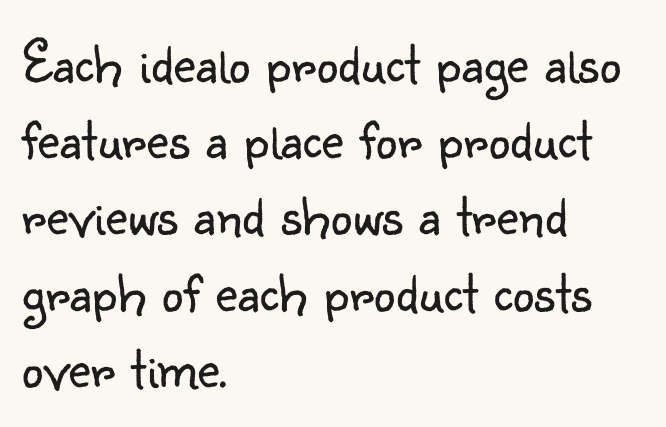
Q: Is the text bold? A: No.
Q: Is the text italic (slanted)? A: No, it is upright.
Q: Is the typeface a serif or a sans-serif typeface? A: Sans-serif.
Q: Is the text underlined? A: No.
Q: How is the paragraph aligned? A: Left-aligned.
Q: Is the spacing between letters normal or unusually wide? A: Normal.
Q: Is the spacing between lines tight, normal or loose? A: Normal.
Q: Width (condensed, normal, or wide)? A: Normal.
Q: Stroke contrast? A: Low.
Q: x-height? A: Small.
Q: Monospaced? A: No.
